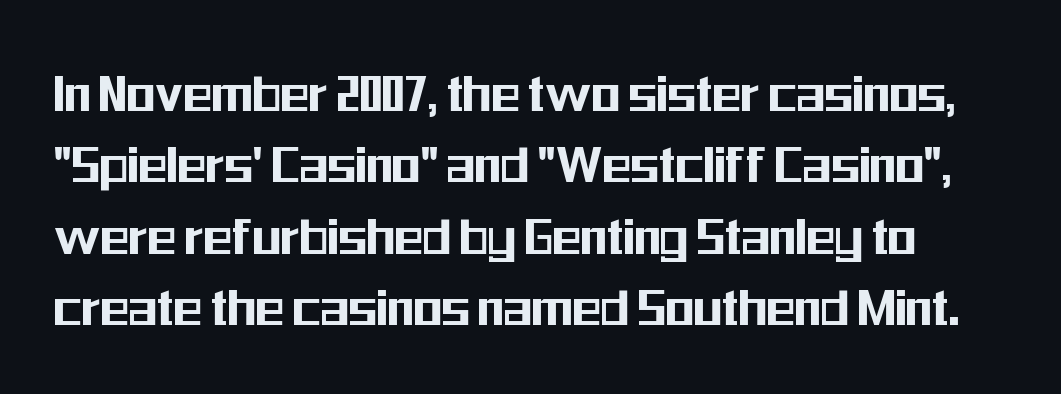
The image shows 59 px condensed sans-serif type, upright; set line spacing 1.21x, normal letter spacing, not underlined; medium stroke contrast and a medium x-height.
